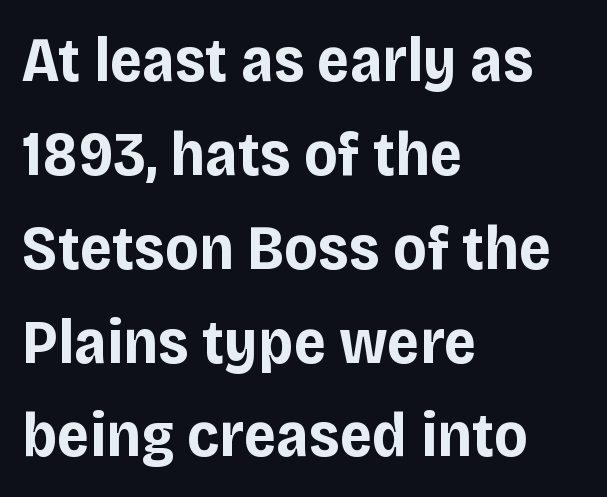
{"serif": "no", "italic": "no", "bold": "yes", "weight": "bold", "width": "normal", "stroke_contrast": "low", "x_height": "large", "monospaced": "no", "underline": "no", "align": "left", "line_spacing": "normal", "line_spacing_ratio": 1.49, "letter_spacing": "normal", "letter_spacing_em": 0.0, "glyph_px": 63}
